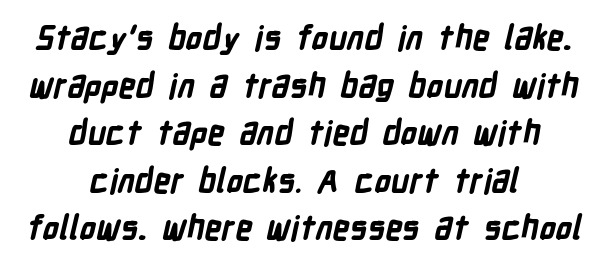
Q: Is the text bold? A: Yes.
Q: Is the typeface a serif or a sans-serif typeface? A: Sans-serif.
Q: Is the text underlined? A: No.
Q: How is the paragraph aligned? A: Centered.
Q: Is the spacing between letters normal or unusually wide? A: Normal.
Q: Is the spacing between lines tight, normal or loose? A: Normal.
Q: Width (condensed, normal, or wide)? A: Condensed.
Q: Stroke contrast? A: Low.
Q: x-height? A: Medium.
Q: Monospaced? A: No.
